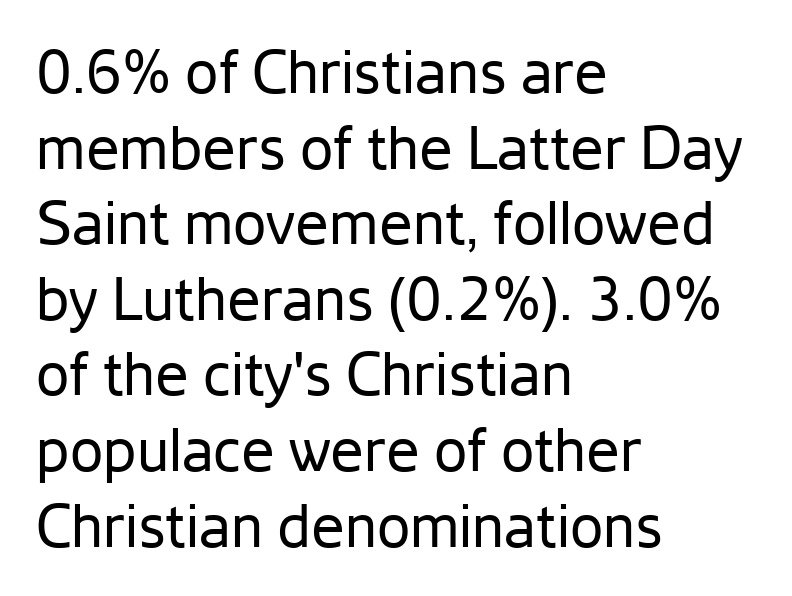
Students, note that the glyphs here touch the page at normal intervals. In terms of leading, this rendering sits right in the middle. Check the space under the baseline: it is left empty. The rag falls on the right side of this text block. The typeface chosen for these lines omits serifs.
